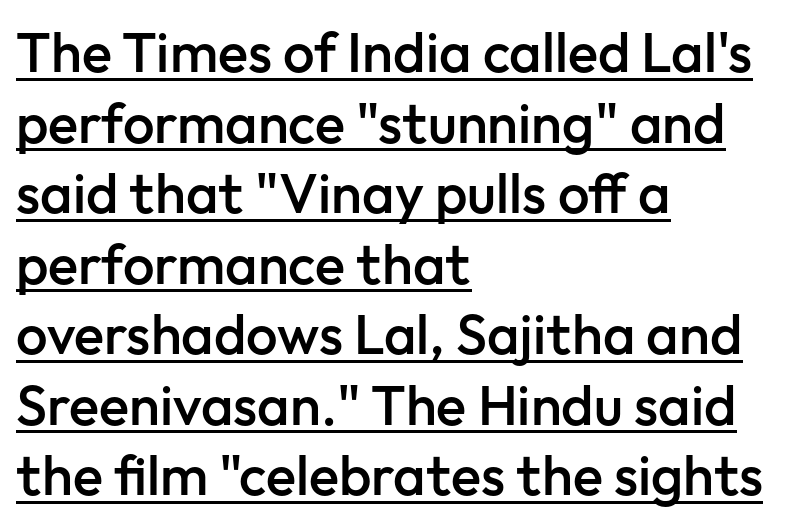
{"serif": "no", "italic": "no", "bold": "semi", "weight": "semibold", "width": "normal", "stroke_contrast": "low", "x_height": "medium", "monospaced": "no", "underline": "yes", "align": "left", "line_spacing": "normal", "line_spacing_ratio": 1.26, "letter_spacing": "normal", "letter_spacing_em": 0.0, "glyph_px": 56}
